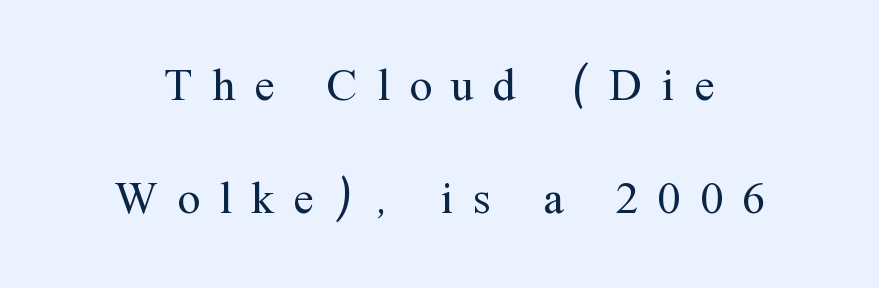
Q: Is the text bold? A: No.
Q: Is the text italic (slanted)? A: No, it is upright.
Q: Is the typeface a serif or a sans-serif typeface? A: Serif.
Q: Is the text underlined? A: No.
Q: How is the paragraph aligned? A: Centered.
Q: Is the spacing between letters normal or unusually wide? A: Unusually wide.
Q: Is the spacing between lines tight, normal or loose? A: Loose.
Q: Width (condensed, normal, or wide)? A: Normal.
Q: Stroke contrast? A: Medium.
Q: x-height? A: Medium.
Q: Monospaced? A: No.
